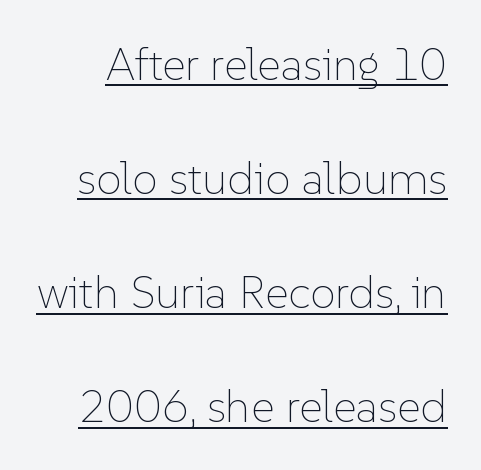
{"italic": "no", "bold": "no", "weight": "thin", "width": "normal", "stroke_contrast": "low", "x_height": "medium", "monospaced": "no", "underline": "yes", "line_spacing": "loose", "line_spacing_ratio": 2.48, "letter_spacing": "normal", "letter_spacing_em": 0.0, "glyph_px": 46}
